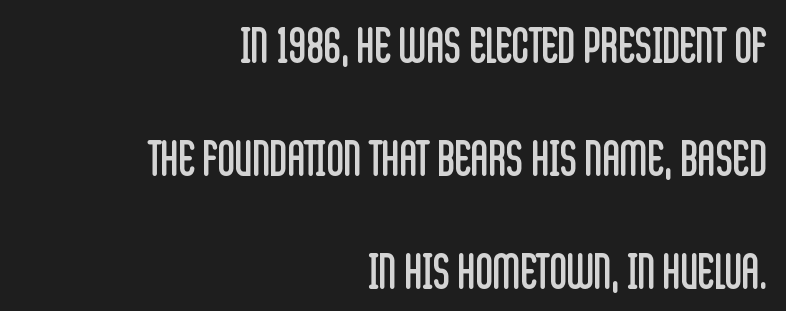
Q: Is the text bold? A: No.
Q: Is the text italic (slanted)? A: No, it is upright.
Q: Is the typeface a serif or a sans-serif typeface? A: Sans-serif.
Q: Is the text underlined? A: No.
Q: How is the paragraph aligned? A: Right-aligned.
Q: Is the spacing between letters normal or unusually wide? A: Normal.
Q: Is the spacing between lines tight, normal or loose? A: Loose.
Q: Width (condensed, normal, or wide)? A: Condensed.
Q: Stroke contrast? A: Low.
Q: x-height? A: Large.
Q: Monospaced? A: No.
